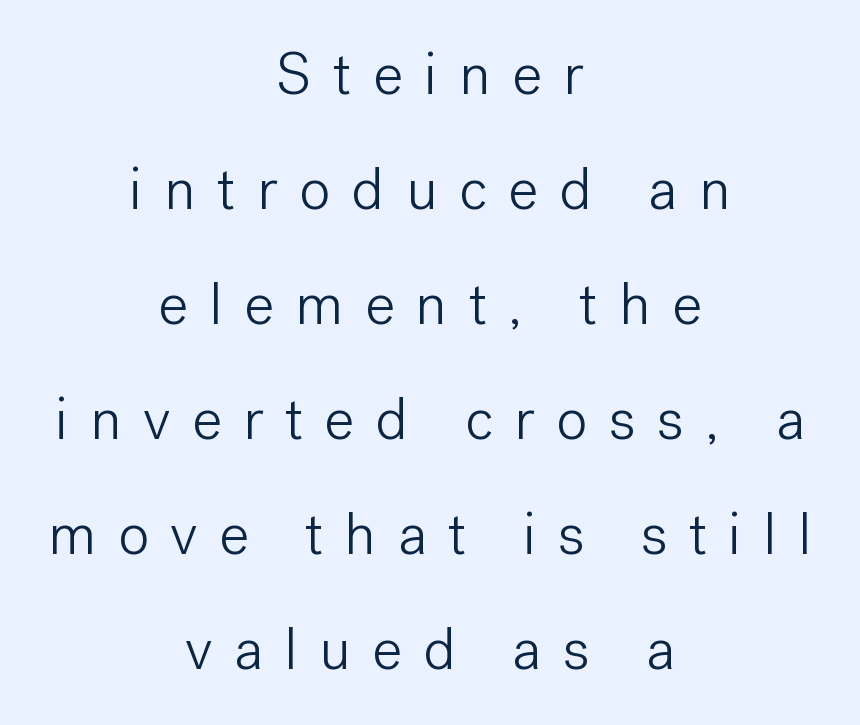
{"serif": "no", "italic": "no", "bold": "no", "weight": "light", "width": "normal", "stroke_contrast": "low", "x_height": "medium", "monospaced": "no", "underline": "no", "align": "center", "line_spacing": "loose", "line_spacing_ratio": 1.95, "letter_spacing": "wide", "letter_spacing_em": 0.36, "glyph_px": 59}
